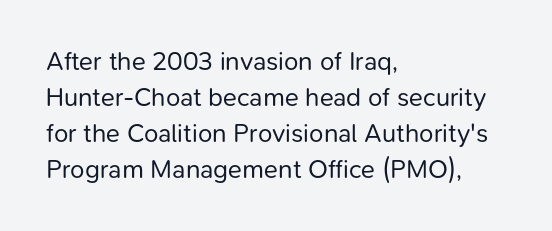
Q: Is the text bold? A: No.
Q: Is the text italic (slanted)? A: No, it is upright.
Q: Is the text underlined? A: No.
Q: How is the paragraph aligned? A: Left-aligned.
Q: Is the spacing between letters normal or unusually wide? A: Normal.
Q: Is the spacing between lines tight, normal or loose? A: Normal.
